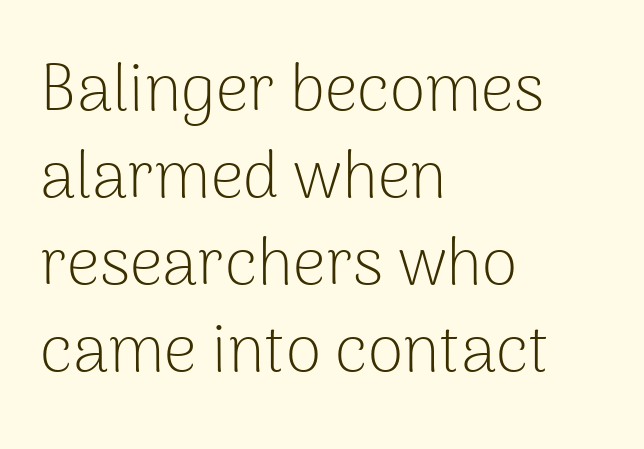
Is this a fixed-width face? No — the glyphs have proportional, varying widths. You could call the tracking neutral — neither tight nor loose. The words here are not underlined. Line beginnings align vertically; line endings do not. Designer's note — italics off, roman on.
